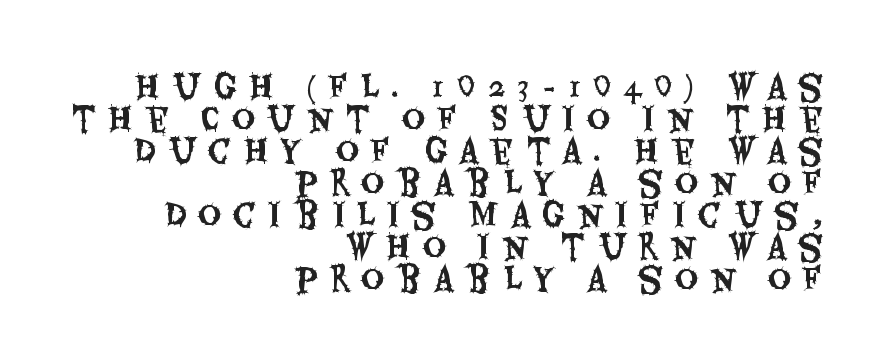
The image shows 32 px condensed sans-serif type, upright; set right-aligned, tight line spacing (1.0x), unusually wide letter spacing (+0.38 em), not underlined; medium stroke contrast and a large x-height.
